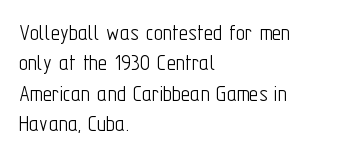
Nope, not italic — everything's standing straight. Only glyphs here, with clear space below each row. Leftover space on each line is placed entirely after the last word. The gaps between neighbouring characters are ordinary and unremarkable. A light-to-regular cut is what we see here.
